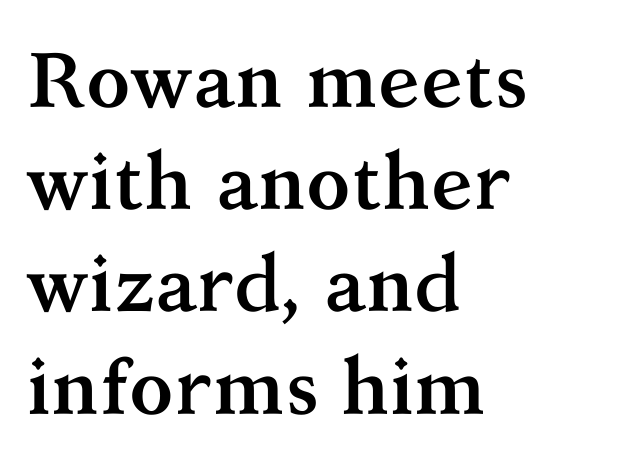
Caption: bold face, heavy strokes. Descenders are the only things crossing below the line. What kind of face is this? One with serifs. You could call the tracking neutral — neither tight nor loose. Rendered with straight, roman letterforms. Think of a printed novel: that variable character pitch is what you see here.
